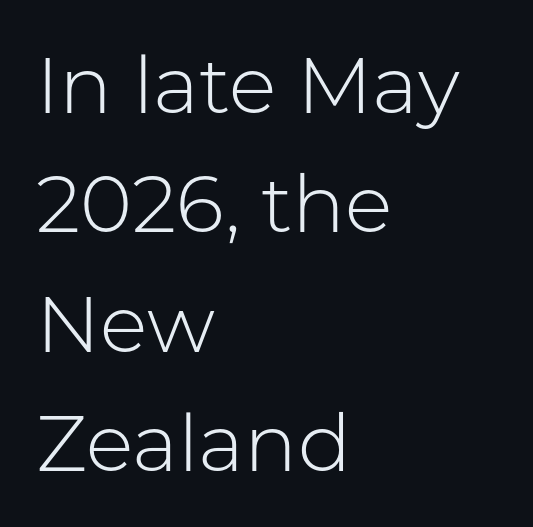
Observe the ordinary spacing: letters are neighbours, not strangers. Note the varied advance widths — an 'i' is clearly narrower than an 'm'. A typesetter would label this face a sans. Unmarked baselines from the first word to the last. The strokes are not fattened; the text isn't bold. Whoever set this chose a conventional vertical rhythm.
